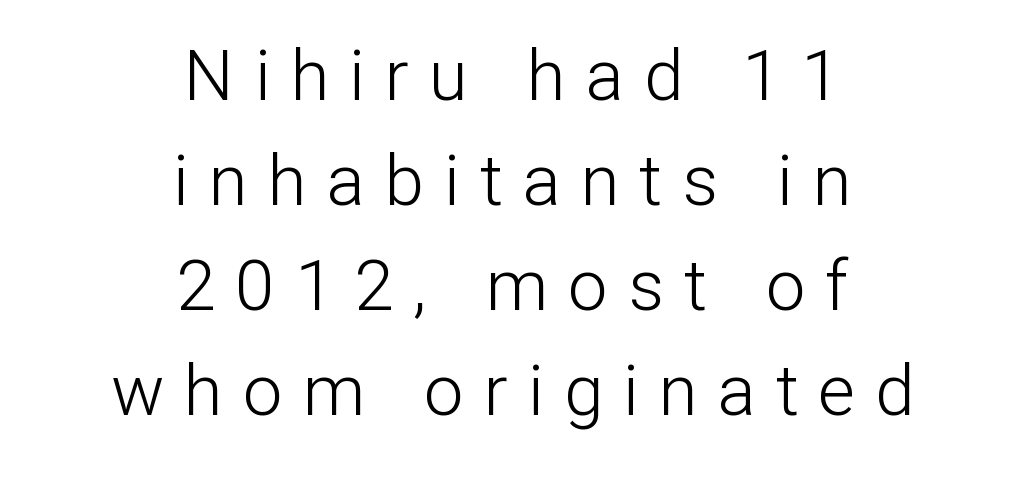
Q: Is the text bold? A: No.
Q: Is the text italic (slanted)? A: No, it is upright.
Q: Is the typeface a serif or a sans-serif typeface? A: Sans-serif.
Q: Is the text underlined? A: No.
Q: How is the paragraph aligned? A: Centered.
Q: Is the spacing between letters normal or unusually wide? A: Unusually wide.
Q: Is the spacing between lines tight, normal or loose? A: Normal.
Q: Width (condensed, normal, or wide)? A: Normal.
Q: Stroke contrast? A: Low.
Q: x-height? A: Medium.
Q: Monospaced? A: No.
